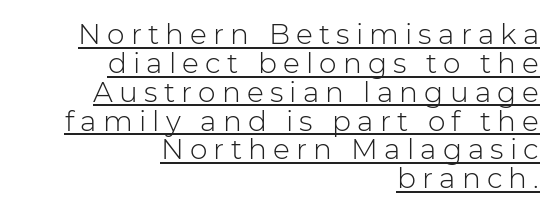
Q: Is the text bold? A: No.
Q: Is the text italic (slanted)? A: No, it is upright.
Q: Is the typeface a serif or a sans-serif typeface? A: Sans-serif.
Q: Is the text underlined? A: Yes.
Q: How is the paragraph aligned? A: Right-aligned.
Q: Is the spacing between letters normal or unusually wide? A: Unusually wide.
Q: Is the spacing between lines tight, normal or loose? A: Tight.
Q: Width (condensed, normal, or wide)? A: Normal.
Q: Stroke contrast? A: Low.
Q: x-height? A: Medium.
Q: Monospaced? A: No.
